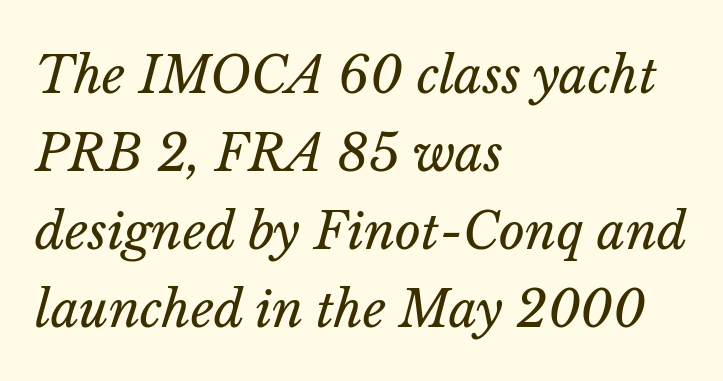
Each letter keeps its own natural width here, so spacing adapts to shape. Inter-character spacing is left at the font's built-in metrics. What's the leading like? Ordinary, nothing unusual. Is the type slanted? Yes — the strokes lean at a clear angle. The typeface has the unassuming heft of standard copy or less. The words here are not underlined.
